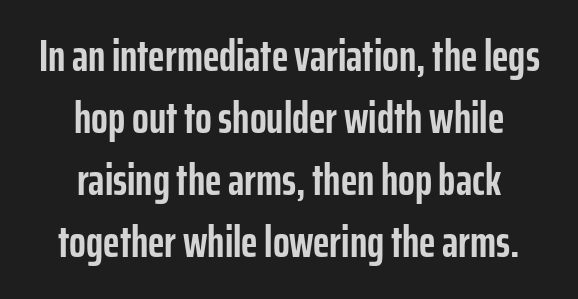
{"serif": "no", "italic": "no", "bold": "yes", "weight": "semibold", "width": "condensed", "stroke_contrast": "low", "x_height": "medium", "monospaced": "no", "underline": "no", "align": "center", "line_spacing": "normal", "line_spacing_ratio": 1.41, "letter_spacing": "normal", "letter_spacing_em": 0.0, "glyph_px": 44}
